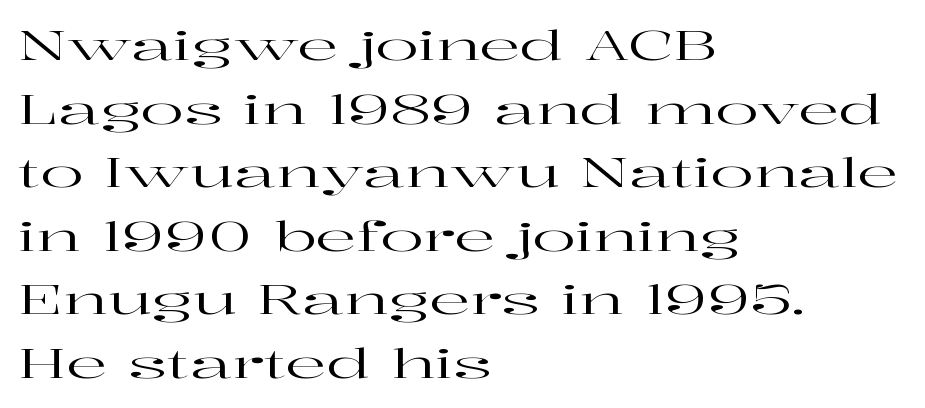
Q: Is the text italic (slanted)? A: No, it is upright.
Q: Is the typeface a serif or a sans-serif typeface? A: Serif.
Q: Is the text underlined? A: No.
Q: How is the paragraph aligned? A: Left-aligned.
Q: Is the spacing between letters normal or unusually wide? A: Normal.
Q: Is the spacing between lines tight, normal or loose? A: Normal.
Q: Width (condensed, normal, or wide)? A: Wide.
Q: Stroke contrast? A: High.
Q: x-height? A: Medium.
Q: Monospaced? A: No.
